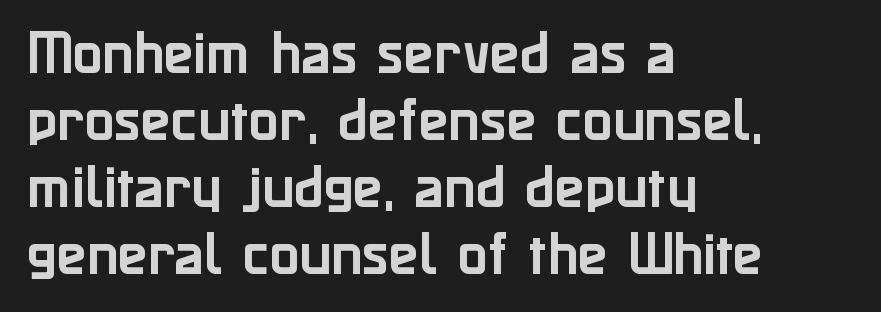
The image shows 49 px sans-serif type, upright; set left-aligned, normal line spacing (1.37x), normal letter spacing, not underlined; low stroke contrast and a medium x-height.
